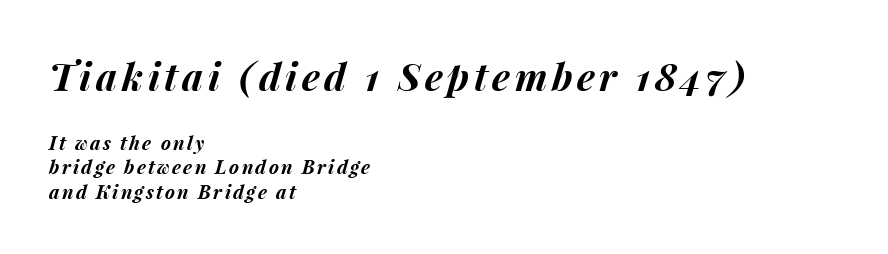
{"italic": "yes", "lean": "right", "slant_degrees": 15, "bold": "yes", "weight": "bold", "width": "normal", "stroke_contrast": "medium", "x_height": "medium", "monospaced": "no", "underline": "no", "align": "left", "line_spacing": "normal", "line_spacing_ratio": 1.3, "larger_block": "first", "size_ratio": 2.0, "glyph_px": 38}
